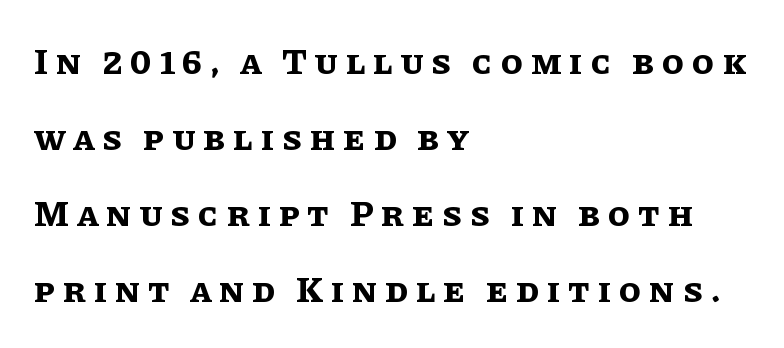
The zone under the glyphs is completely vacant. Characters remain perfectly vertical along every line. Each letter keeps its own natural width here, so spacing adapts to shape. Loosely led — the rows are spread out. Compared with typical body copy, the letter spacing here is much looser.
